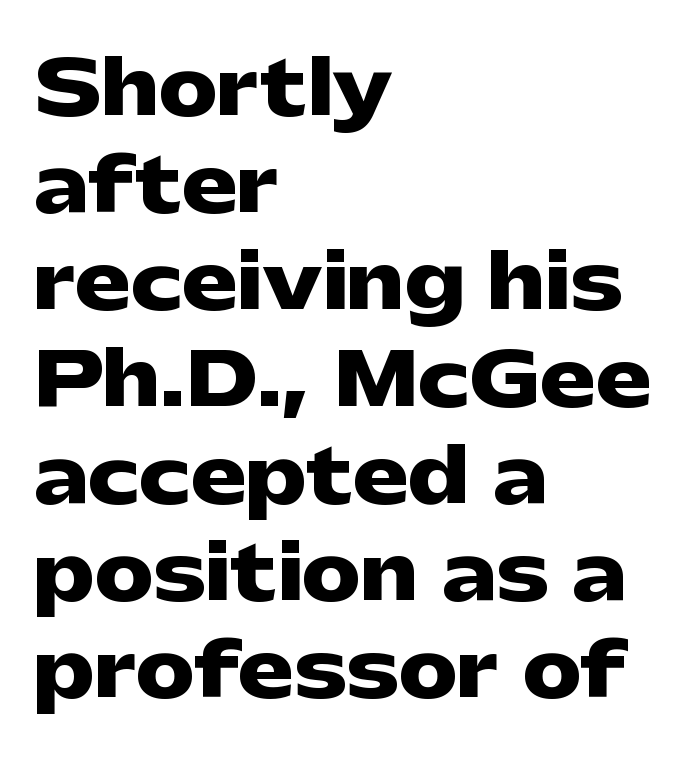
{"serif": "no", "italic": "no", "bold": "yes", "weight": "heavy", "width": "wide", "stroke_contrast": "low", "x_height": "medium", "monospaced": "no", "underline": "no", "align": "left", "line_spacing": "normal", "line_spacing_ratio": 1.31, "letter_spacing": "normal", "letter_spacing_em": 0.0, "glyph_px": 74}
